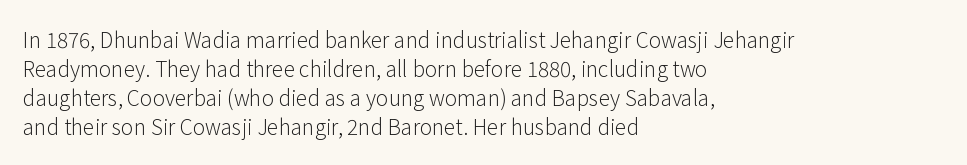
Q: Is the text bold? A: No.
Q: Is the text italic (slanted)? A: No, it is upright.
Q: Is the text underlined? A: No.
Q: How is the paragraph aligned? A: Left-aligned.
Q: Is the spacing between letters normal or unusually wide? A: Normal.
Q: Is the spacing between lines tight, normal or loose? A: Normal.
